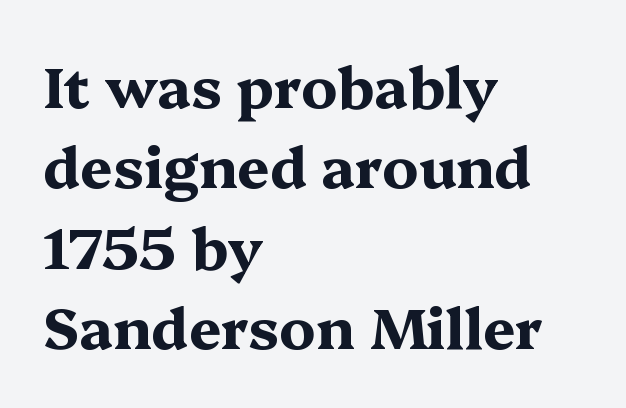
The image shows 57 px bold, wide serif type, upright; set left-aligned, normal line spacing (1.41x), normal letter spacing, not underlined; medium stroke contrast and a medium x-height.
